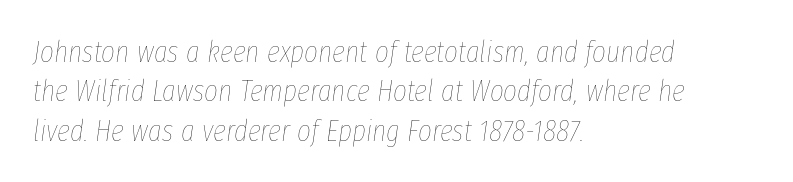
The image shows 30 px thin, condensed type, italic (leaning right); set left-aligned, normal line spacing (1.31x), normal letter spacing, not underlined; low stroke contrast and a medium x-height.
